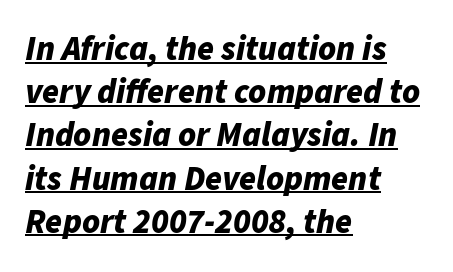
The image shows 34 px bold type, italic (leaning right); set left-aligned, normal line spacing (1.27x), normal letter spacing, underlined; low stroke contrast and a medium x-height.
